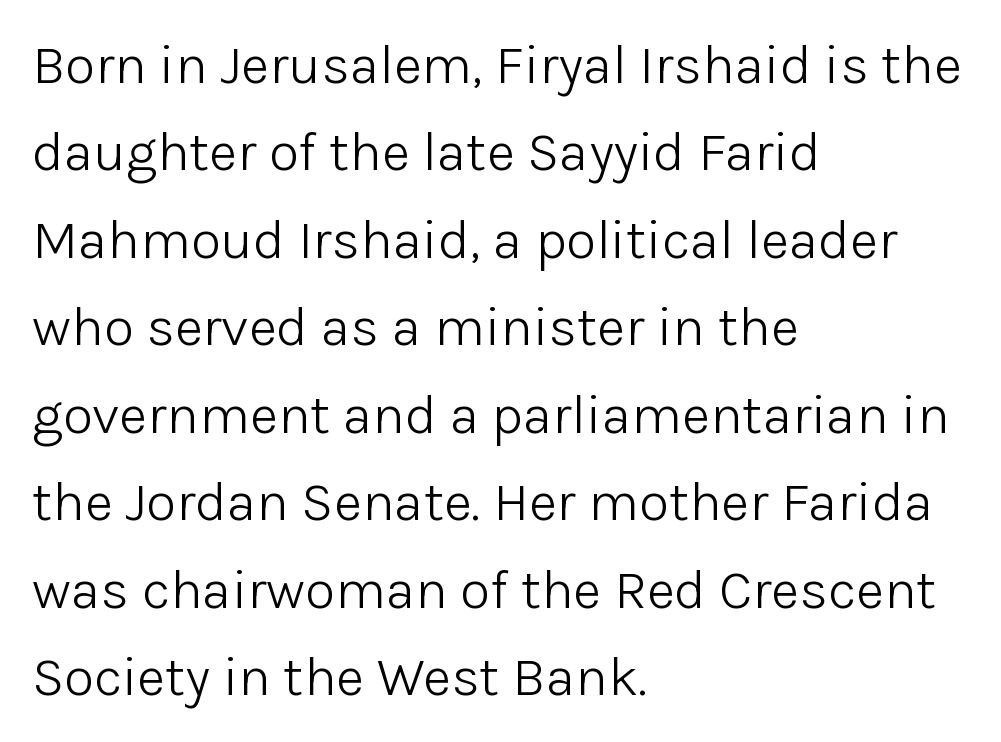
The image shows 55 px light sans-serif type, upright; set left-aligned, normal line spacing (1.59x), normal letter spacing, not underlined; low stroke contrast and a medium x-height.
